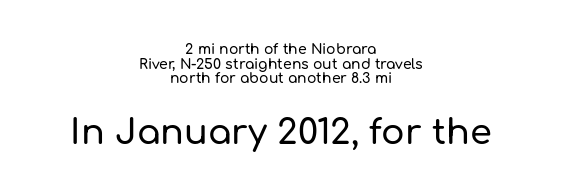
Type style note: lacks serifs. Italic: no, the glyphs are upright roman. The specimen omits any rule beneath the text block's lines. The more generous point size was reserved for the lower chunk. Very little white space separates one row of letters from the next. Is the letter spacing exaggerated? No — it looks like the ordinary default.
